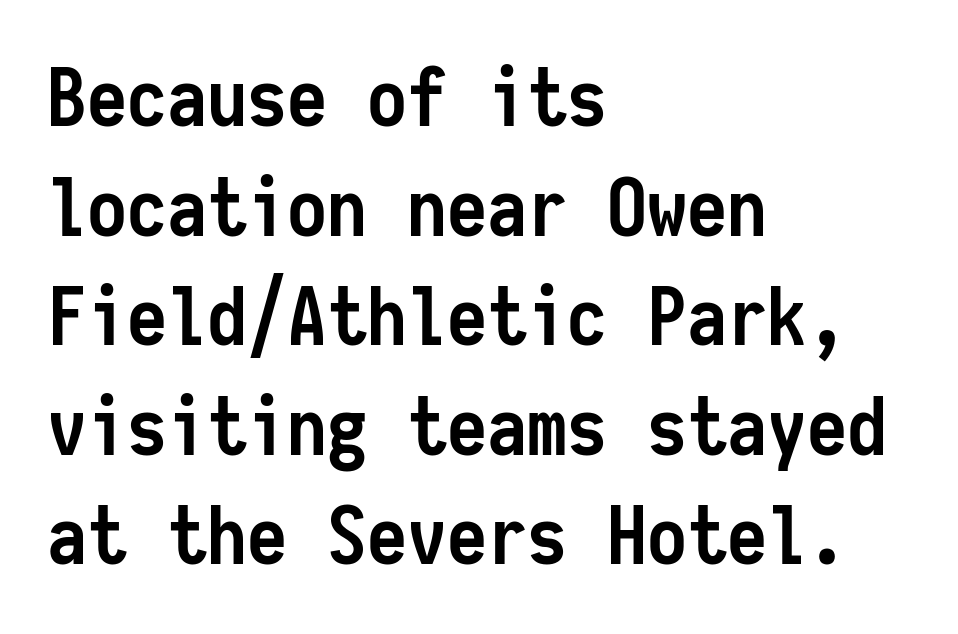
{"serif": "no", "italic": "no", "bold": "yes", "weight": "semibold", "width": "condensed", "stroke_contrast": "low", "x_height": "medium", "monospaced": "yes", "underline": "no", "align": "left", "line_spacing": "normal", "line_spacing_ratio": 1.37, "letter_spacing": "normal", "letter_spacing_em": 0.0, "glyph_px": 80}
